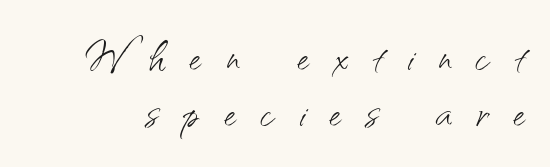
Q: Is the text bold? A: No.
Q: Is the text italic (slanted)? A: Yes.
Q: Is the typeface a serif or a sans-serif typeface? A: Sans-serif.
Q: Is the text underlined? A: No.
Q: Is the spacing between letters normal or unusually wide? A: Unusually wide.
Q: Is the spacing between lines tight, normal or loose? A: Tight.
Q: Width (condensed, normal, or wide)? A: Normal.
Q: Stroke contrast? A: Medium.
Q: x-height? A: Small.
Q: Monospaced? A: No.
